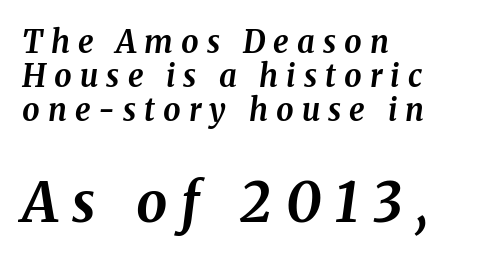
{"italic": "yes", "lean": "right", "slant_degrees": 8, "bold": "yes", "weight": "bold", "width": "normal", "stroke_contrast": "medium", "x_height": "medium", "monospaced": "no", "underline": "no", "align": "left", "line_spacing": "tight", "line_spacing_ratio": 1.09, "letter_spacing": "wide", "letter_spacing_em": 0.26, "larger_block": "second", "size_ratio": 1.77, "glyph_px": 55}
